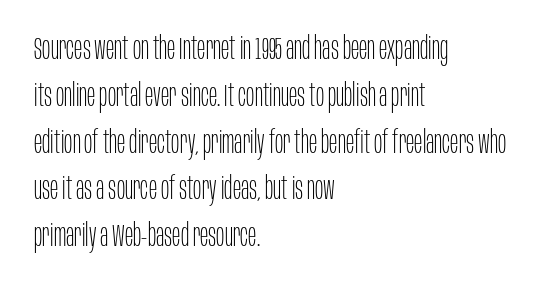
{"serif": "no", "italic": "no", "bold": "no", "weight": "thin", "width": "condensed", "stroke_contrast": "low", "x_height": "large", "monospaced": "no", "underline": "no", "align": "left", "line_spacing": "normal", "line_spacing_ratio": 1.51, "letter_spacing": "normal", "letter_spacing_em": 0.0, "glyph_px": 31}
